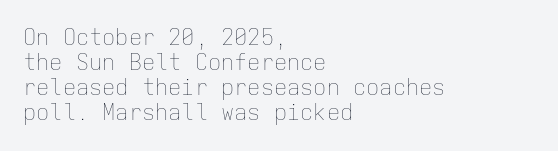
The image shows 22 px text type, upright; set left-aligned, tight line spacing (1.14x), normal letter spacing, not underlined.
